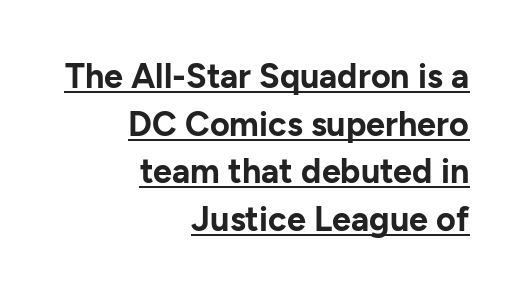
The image shows 34 px bold sans-serif type, upright; set right-aligned, normal line spacing (1.4x), normal letter spacing, underlined; low stroke contrast and a medium x-height.
